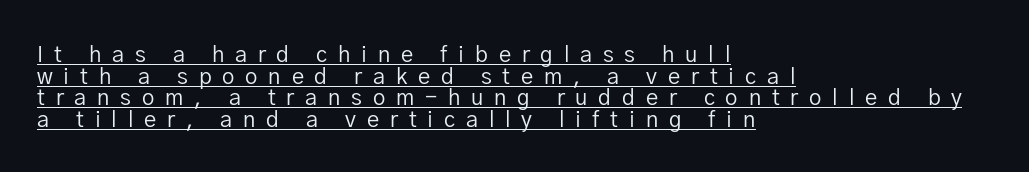
The block of text is dense from top to bottom, with scant space between rows. The string is rendered with underlining switched on. The lines are quadded left. Inter-character spacing is expanded well beyond the font's built-in metrics. This reads as an unemphasized weight, regular at the heaviest.
